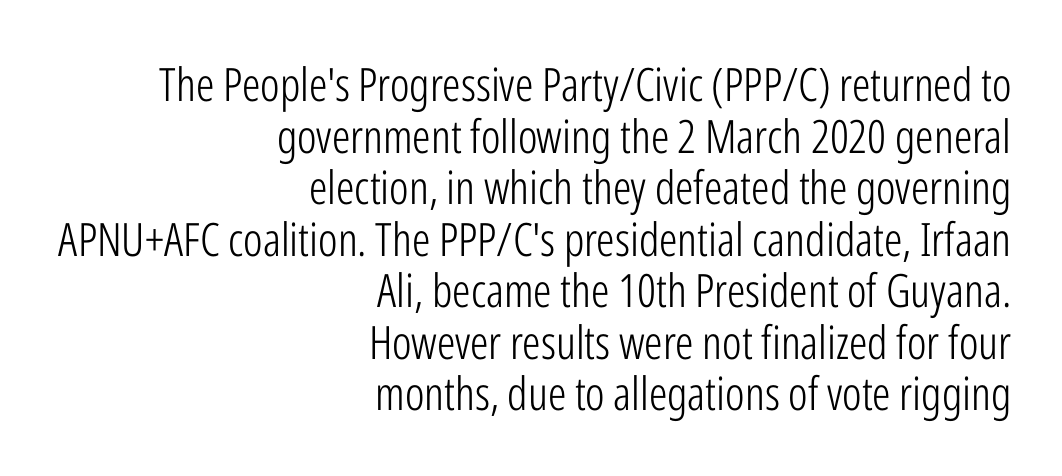
{"serif": "no", "italic": "no", "bold": "no", "weight": "light", "width": "condensed", "stroke_contrast": "low", "x_height": "medium", "monospaced": "no", "underline": "no", "align": "right", "line_spacing": "tight", "line_spacing_ratio": 1.12, "letter_spacing": "normal", "letter_spacing_em": 0.0, "glyph_px": 46}
